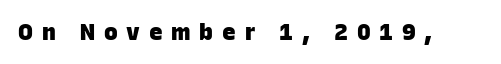
{"bold": "yes", "underline": "no", "letter_spacing": "wide", "letter_spacing_em": 0.38, "glyph_px": 23}
